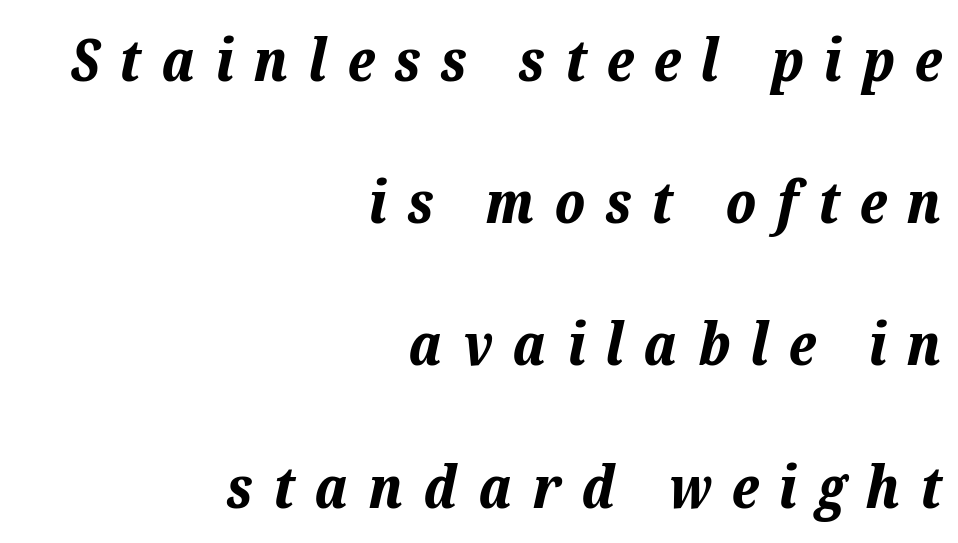
The image shows 59 px bold type, italic (leaning right); set right-aligned, loose line spacing (2.41x), unusually wide letter spacing (+0.34 em), not underlined; low stroke contrast and a medium x-height.
